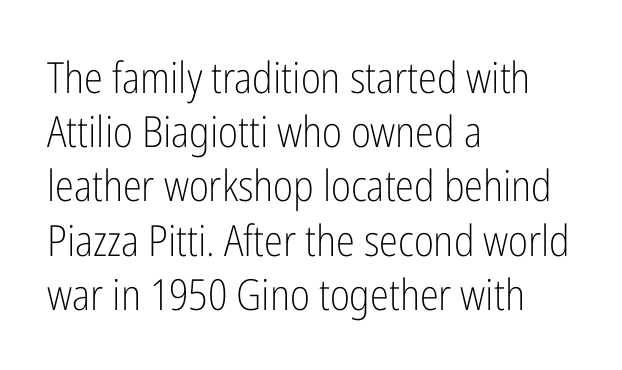
{"serif": "no", "italic": "no", "bold": "no", "weight": "light", "width": "condensed", "stroke_contrast": "low", "x_height": "medium", "monospaced": "no", "underline": "no", "align": "left", "line_spacing": "normal", "line_spacing_ratio": 1.26, "letter_spacing": "normal", "letter_spacing_em": 0.0, "glyph_px": 43}
